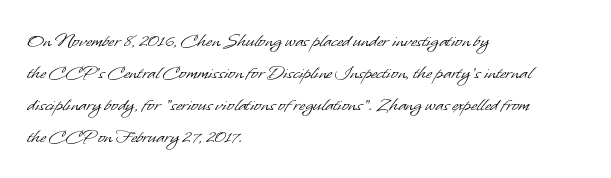
{"bold": "no", "underline": "no", "align": "left", "line_spacing": "normal", "line_spacing_ratio": 1.52, "letter_spacing": "normal", "letter_spacing_em": 0.0, "glyph_px": 21}
